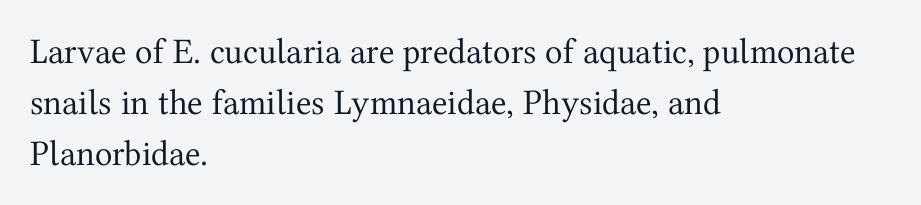
Q: Is the text bold? A: No.
Q: Is the text italic (slanted)? A: No, it is upright.
Q: Is the typeface a serif or a sans-serif typeface? A: Serif.
Q: Is the text underlined? A: No.
Q: How is the paragraph aligned? A: Left-aligned.
Q: Is the spacing between letters normal or unusually wide? A: Normal.
Q: Is the spacing between lines tight, normal or loose? A: Normal.
Q: Width (condensed, normal, or wide)? A: Normal.
Q: Stroke contrast? A: Medium.
Q: x-height? A: Medium.
Q: Monospaced? A: No.
